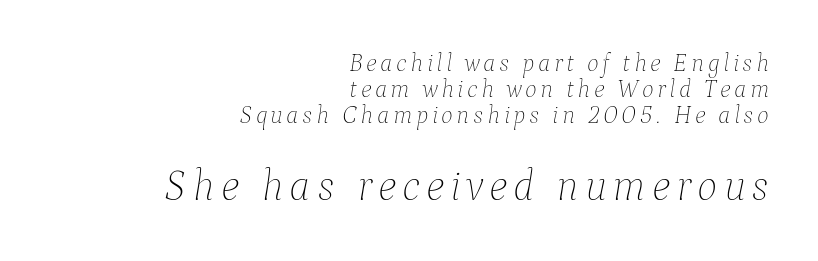
Look at the glyph heights: the lower group is clearly the bigger setting. Is this a heavy cut? Hardly; it is regular or lighter. Layout note: lines flush right. The strip under each line holds only bare page. Compared with typical paragraphs, the rows here are closer together. Would a proofreader flag this as italicized? Yes.
